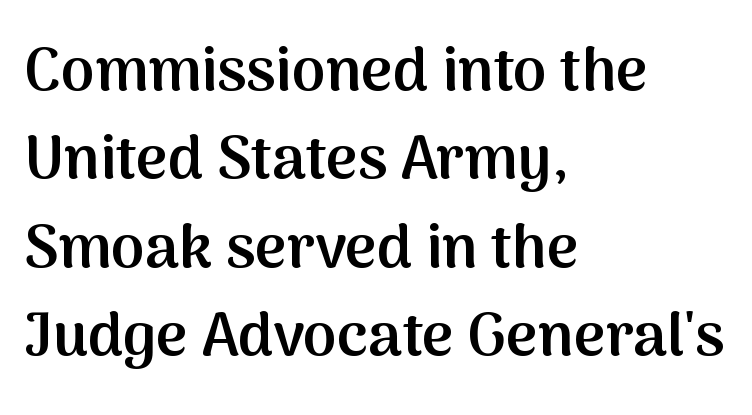
{"serif": "no", "italic": "no", "bold": "semi", "weight": "semibold", "width": "normal", "stroke_contrast": "medium", "x_height": "medium", "monospaced": "no", "underline": "no", "align": "left", "line_spacing": "normal", "line_spacing_ratio": 1.45, "letter_spacing": "normal", "letter_spacing_em": 0.0, "glyph_px": 61}
